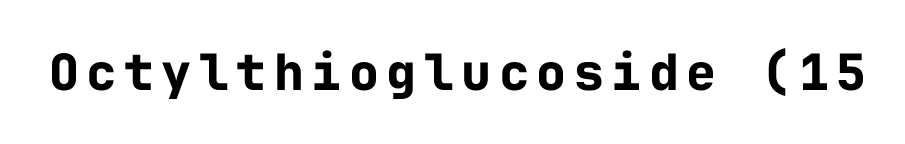
{"serif": "no", "italic": "no", "bold": "yes", "weight": "bold", "width": "normal", "stroke_contrast": "low", "x_height": "medium", "monospaced": "yes", "underline": "no", "glyph_px": 50}
